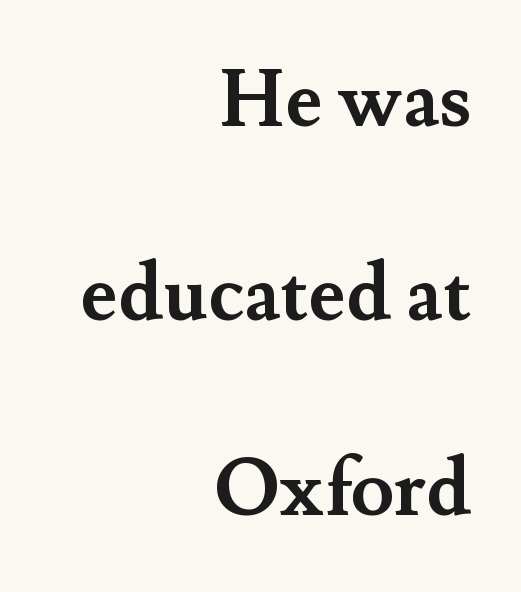
{"serif": "yes", "italic": "no", "bold": "yes", "weight": "semibold", "width": "normal", "stroke_contrast": "medium", "x_height": "small", "monospaced": "no", "underline": "no", "align": "right", "line_spacing": "loose", "line_spacing_ratio": 2.46, "letter_spacing": "normal", "letter_spacing_em": 0.0, "glyph_px": 79}
